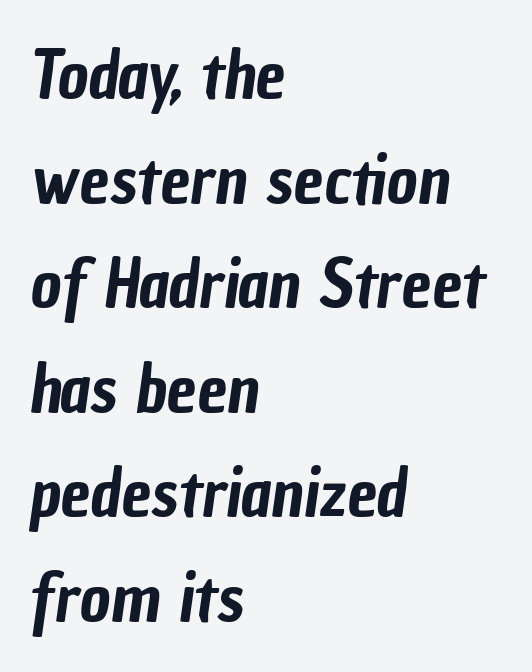
{"serif": "no", "width": "condensed", "stroke_contrast": "low", "x_height": "medium", "monospaced": "no", "underline": "no", "align": "left", "line_spacing": "normal", "line_spacing_ratio": 1.56, "letter_spacing": "normal", "letter_spacing_em": 0.0, "glyph_px": 67}
